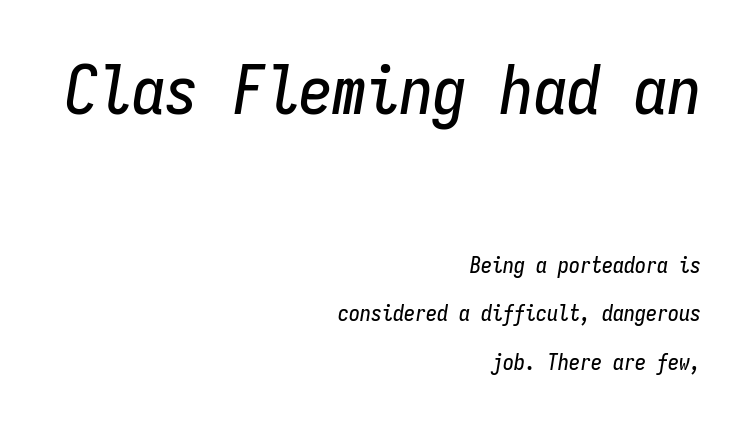
Q: Is the text italic (slanted)? A: Yes, it leans right by about 9 degrees.
Q: Is the text underlined? A: No.
Q: How is the paragraph aligned? A: Right-aligned.
Q: Is the spacing between letters normal or unusually wide? A: Normal.
Q: Is the spacing between lines tight, normal or loose? A: Loose.
Q: Which block of text is set in a larger size, the first (top) or the second (bottom)? A: The first (top) one.
Q: Width (condensed, normal, or wide)? A: Condensed.
Q: Stroke contrast? A: Low.
Q: x-height? A: Medium.
Q: Monospaced? A: Yes.
